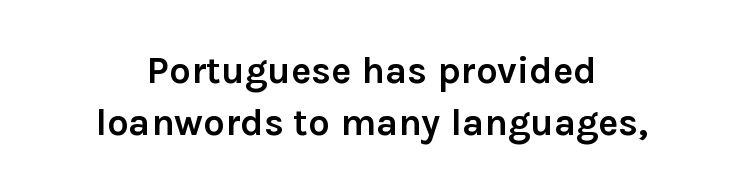
Every character sits straight up, as roman type does. To sum up the face: it is a sans, with no serifs. The foot of each line stays bare and open. What's the leading like? Ordinary, nothing unusual.
